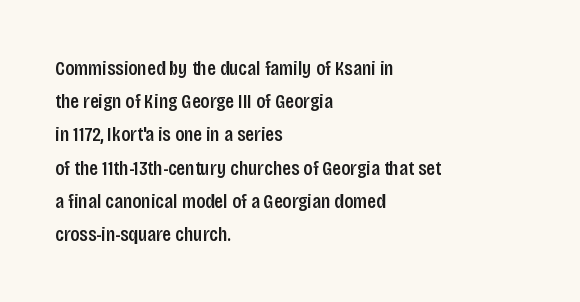
The image shows 21 px text type, upright; set left-aligned, normal line spacing (1.58x), normal letter spacing, not underlined.
